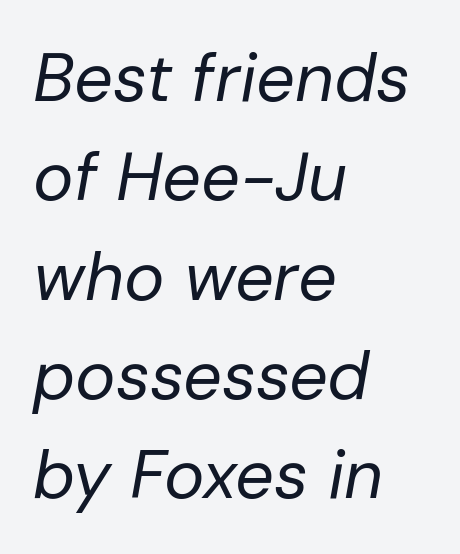
Quick note: interline space is typical. Does the copy run flush right? No — it runs flush left. Character widths vary here, with narrow letters taking less room than wide ones. Nobody touched the tracking dial on this one. The face looks like a standard text weight, possibly lighter.
